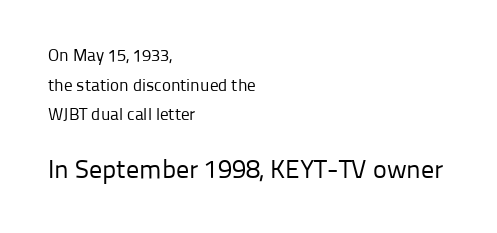
Q: Is the text bold? A: No.
Q: Is the text italic (slanted)? A: No, it is upright.
Q: Is the text underlined? A: No.
Q: How is the paragraph aligned? A: Left-aligned.
Q: Is the spacing between letters normal or unusually wide? A: Normal.
Q: Which block of text is set in a larger size, the first (top) or the second (bottom)? A: The second (bottom) one.
